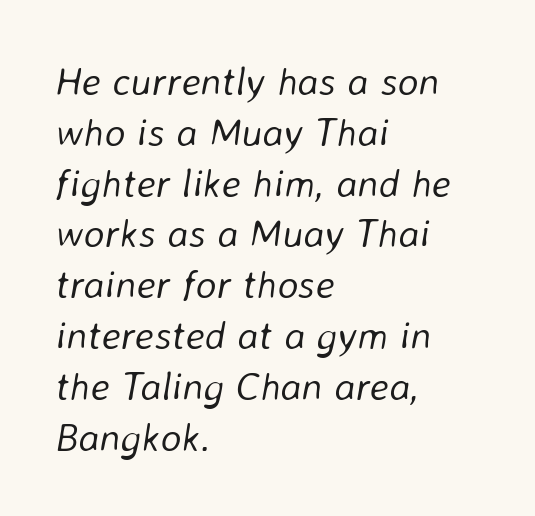
The image shows 40 px light type, italic (leaning right); set left-aligned, normal line spacing (1.27x), normal letter spacing, not underlined; low stroke contrast and a medium x-height.
